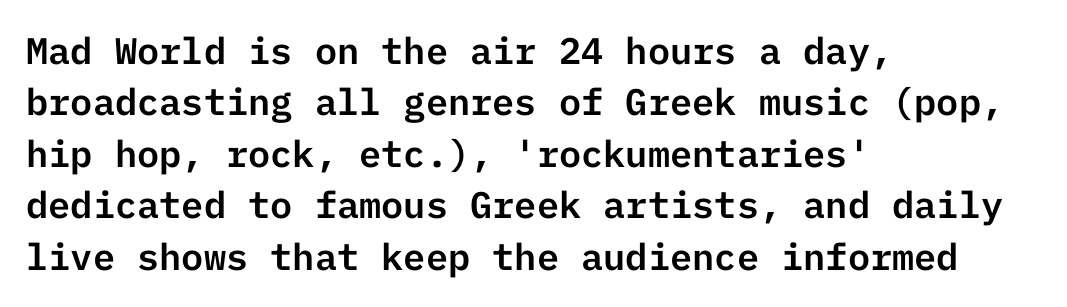
Q: Is the text italic (slanted)? A: No, it is upright.
Q: Is the typeface a serif or a sans-serif typeface? A: Sans-serif.
Q: Is the text underlined? A: No.
Q: How is the paragraph aligned? A: Left-aligned.
Q: Is the spacing between letters normal or unusually wide? A: Normal.
Q: Is the spacing between lines tight, normal or loose? A: Normal.
Q: Width (condensed, normal, or wide)? A: Normal.
Q: Stroke contrast? A: Low.
Q: x-height? A: Medium.
